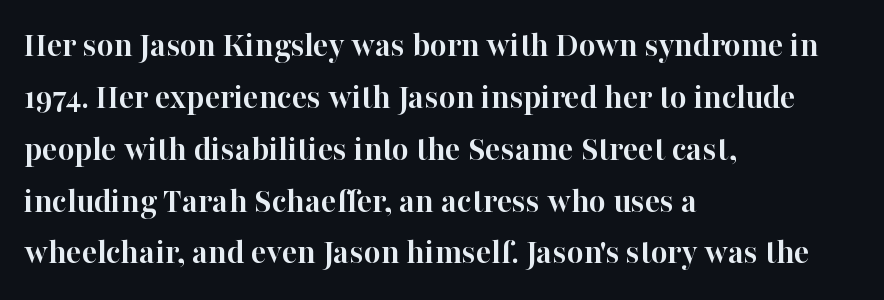
{"serif": "yes", "italic": "no", "bold": "yes", "weight": "semibold", "width": "normal", "stroke_contrast": "high", "x_height": "medium", "monospaced": "no", "underline": "no", "align": "left", "line_spacing": "normal", "line_spacing_ratio": 1.44, "letter_spacing": "normal", "letter_spacing_em": 0.0, "glyph_px": 36}
